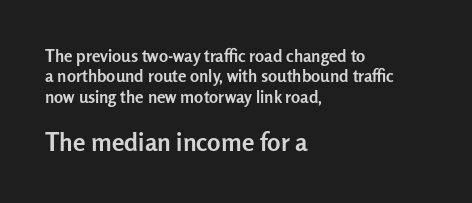
{"italic": "no", "bold": "yes", "underline": "no", "align": "left", "line_spacing_ratio": 1.2, "letter_spacing": "normal", "letter_spacing_em": 0.0, "larger_block": "second", "size_ratio": 1.47, "glyph_px": 25}
